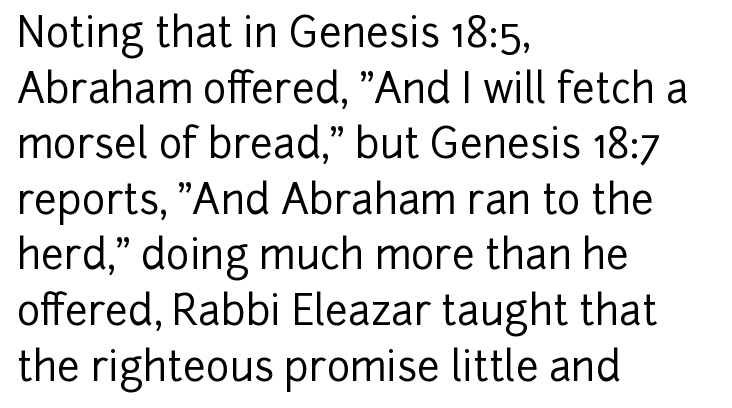
{"serif": "no", "italic": "no", "width": "normal", "stroke_contrast": "low", "x_height": "medium", "monospaced": "no", "underline": "no", "align": "left", "line_spacing": "normal", "line_spacing_ratio": 1.39, "letter_spacing": "normal", "letter_spacing_em": 0.0, "glyph_px": 40}
